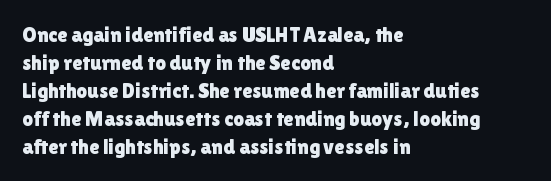
{"italic": "no", "underline": "no", "align": "left", "line_spacing": "normal", "line_spacing_ratio": 1.33, "letter_spacing": "normal", "letter_spacing_em": 0.0, "glyph_px": 21}
